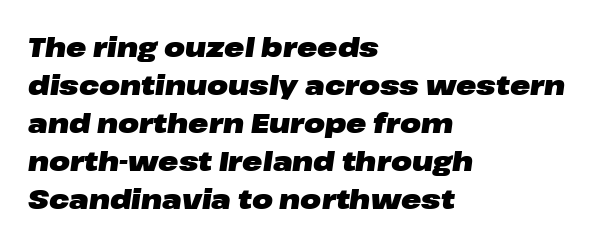
The zone under the glyphs is completely vacant. The whole block is typeset with a tilt. The vertical gap from one line to the next is medium. Strong, thick strokes mark this as bold type.
